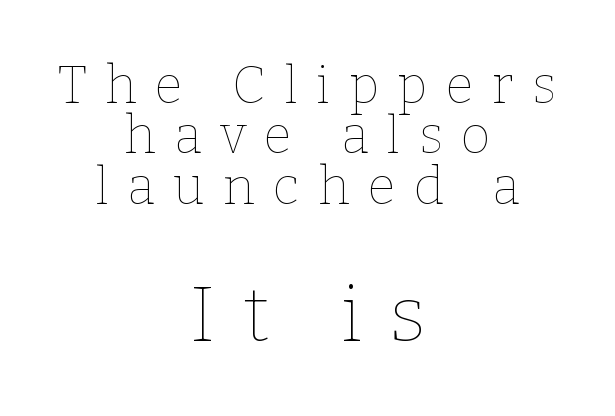
{"italic": "no", "bold": "no", "weight": "thin", "width": "normal", "stroke_contrast": "low", "x_height": "medium", "monospaced": "no", "underline": "no", "align": "center", "line_spacing": "tight", "line_spacing_ratio": 0.97, "letter_spacing": "wide", "letter_spacing_em": 0.35, "larger_block": "second", "size_ratio": 1.5, "glyph_px": 78}
